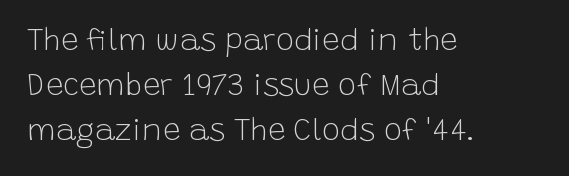
Q: Is the text bold? A: No.
Q: Is the text italic (slanted)? A: No, it is upright.
Q: Is the typeface a serif or a sans-serif typeface? A: Sans-serif.
Q: Is the text underlined? A: No.
Q: How is the paragraph aligned? A: Left-aligned.
Q: Is the spacing between letters normal or unusually wide? A: Normal.
Q: Is the spacing between lines tight, normal or loose? A: Normal.
Q: Width (condensed, normal, or wide)? A: Normal.
Q: Stroke contrast? A: Low.
Q: x-height? A: Large.
Q: Monospaced? A: No.
